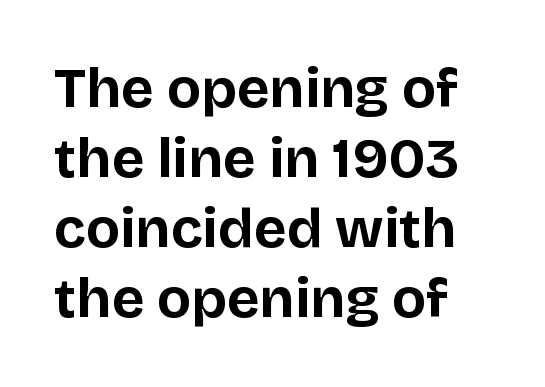
Q: Is the text bold? A: Yes.
Q: Is the text italic (slanted)? A: No, it is upright.
Q: Is the typeface a serif or a sans-serif typeface? A: Sans-serif.
Q: Is the text underlined? A: No.
Q: Is the spacing between letters normal or unusually wide? A: Normal.
Q: Is the spacing between lines tight, normal or loose? A: Normal.
Q: Width (condensed, normal, or wide)? A: Normal.
Q: Stroke contrast? A: Low.
Q: x-height? A: Large.
Q: Monospaced? A: No.
